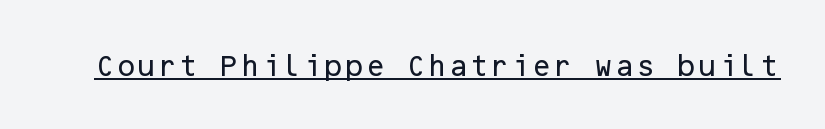
Default kerning and tracking; the words read as compact shapes. Notice how the stems are strictly vertical — no italics here. The glyphs are accompanied by a horizontal stroke just below them.
